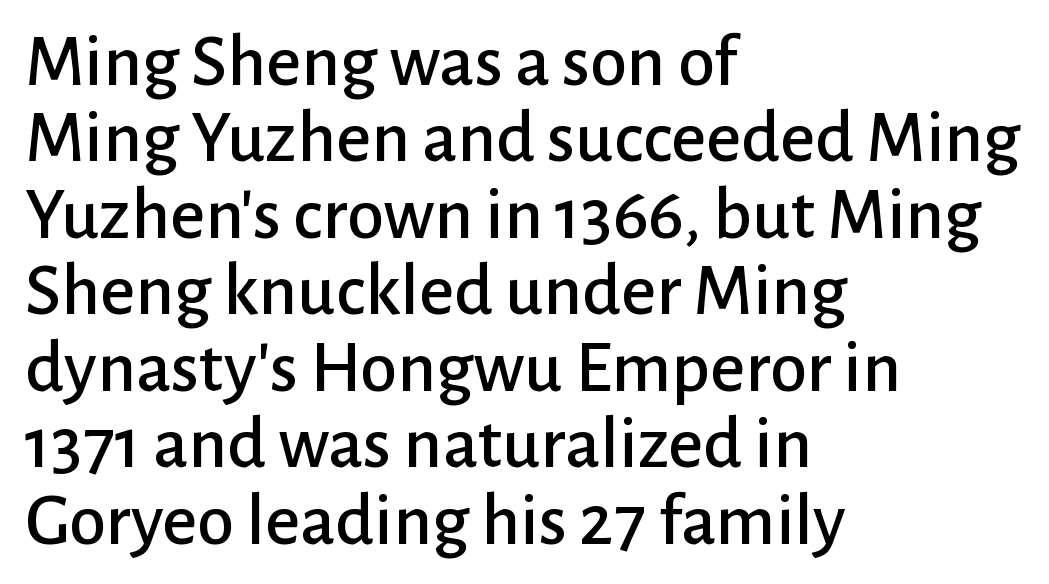
Q: Is the text italic (slanted)? A: No, it is upright.
Q: Is the typeface a serif or a sans-serif typeface? A: Sans-serif.
Q: Is the text underlined? A: No.
Q: How is the paragraph aligned? A: Left-aligned.
Q: Is the spacing between letters normal or unusually wide? A: Normal.
Q: Is the spacing between lines tight, normal or loose? A: Tight.
Q: Width (condensed, normal, or wide)? A: Normal.
Q: Stroke contrast? A: Low.
Q: x-height? A: Medium.
Q: Monospaced? A: No.
